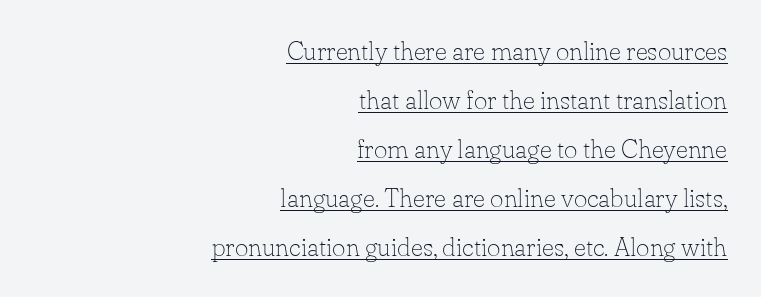
The image shows 26 px text type, upright; set right-aligned, line spacing 1.88x, normal letter spacing, underlined.
